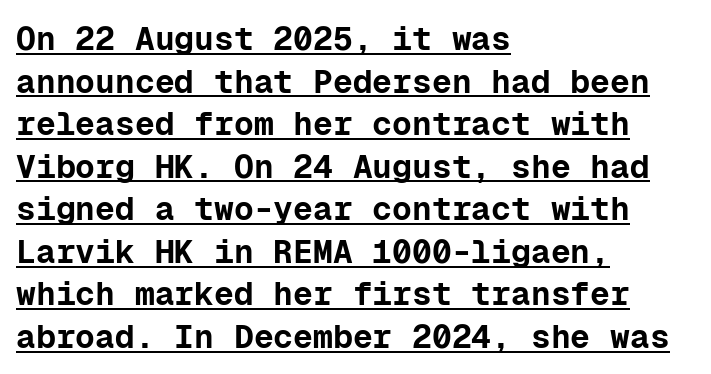
The image shows 33 px bold sans-serif type, upright, monospaced; set left-aligned, normal line spacing (1.29x), normal letter spacing, underlined; low stroke contrast and a medium x-height.
